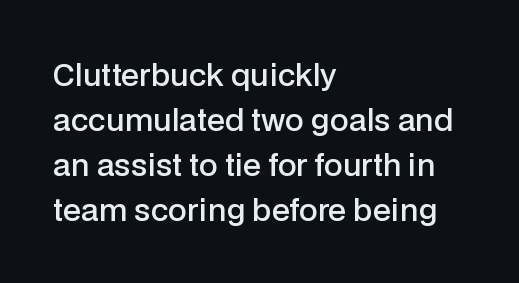
{"serif": "no", "italic": "no", "bold": "semi", "weight": "semibold", "width": "normal", "stroke_contrast": "low", "x_height": "medium", "monospaced": "no", "underline": "no", "align": "left", "line_spacing": "normal", "line_spacing_ratio": 1.5, "letter_spacing": "normal", "letter_spacing_em": 0.0, "glyph_px": 30}
